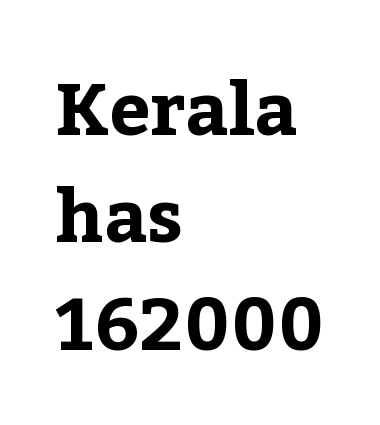
Typographic density is high because the face is bold. Do the letters lean? They stand straight. The compositor pushed each line to the left boundary. Unmarked baselines from the first word to the last. Observe the ordinary spacing: letters are neighbours, not strangers.
